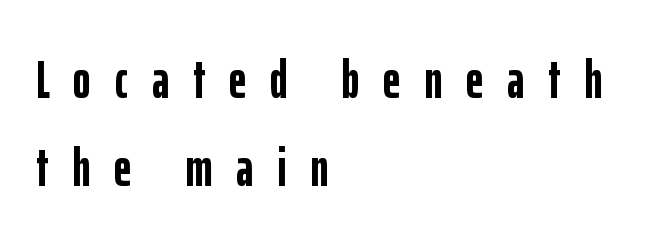
Here the designer chose a conventional face with non-uniform glyph widths. Type without underlining. What's the leading like? Ordinary, nothing unusual. If you drew a ruler down the left edge, every line would touch it.
